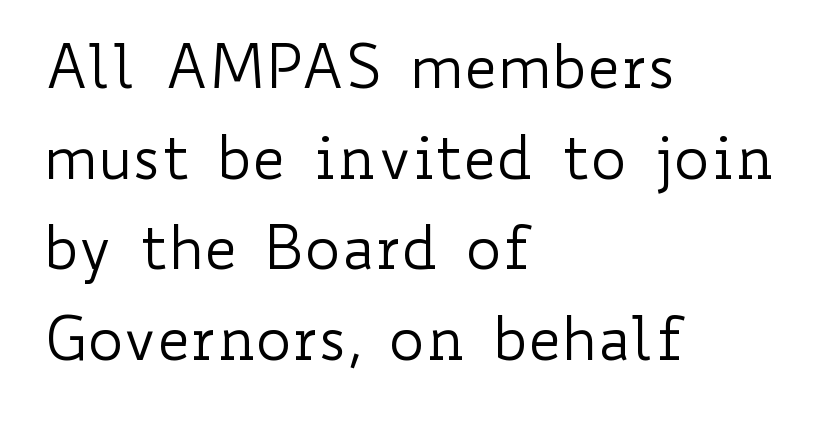
{"italic": "no", "bold": "no", "weight": "regular", "width": "wide", "stroke_contrast": "low", "x_height": "small", "monospaced": "no", "underline": "no", "align": "left", "line_spacing": "normal", "line_spacing_ratio": 1.51, "letter_spacing": "normal", "letter_spacing_em": 0.0, "glyph_px": 60}
